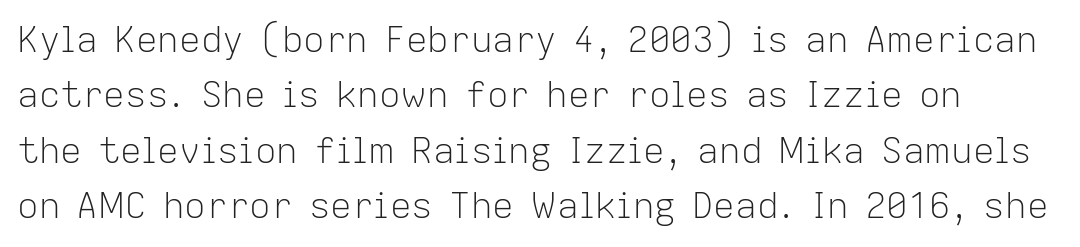
{"serif": "no", "italic": "no", "bold": "no", "weight": "light", "width": "normal", "stroke_contrast": "low", "x_height": "medium", "monospaced": "no", "underline": "no", "line_spacing": "normal", "line_spacing_ratio": 1.54, "letter_spacing": "normal", "letter_spacing_em": 0.0, "glyph_px": 36}
